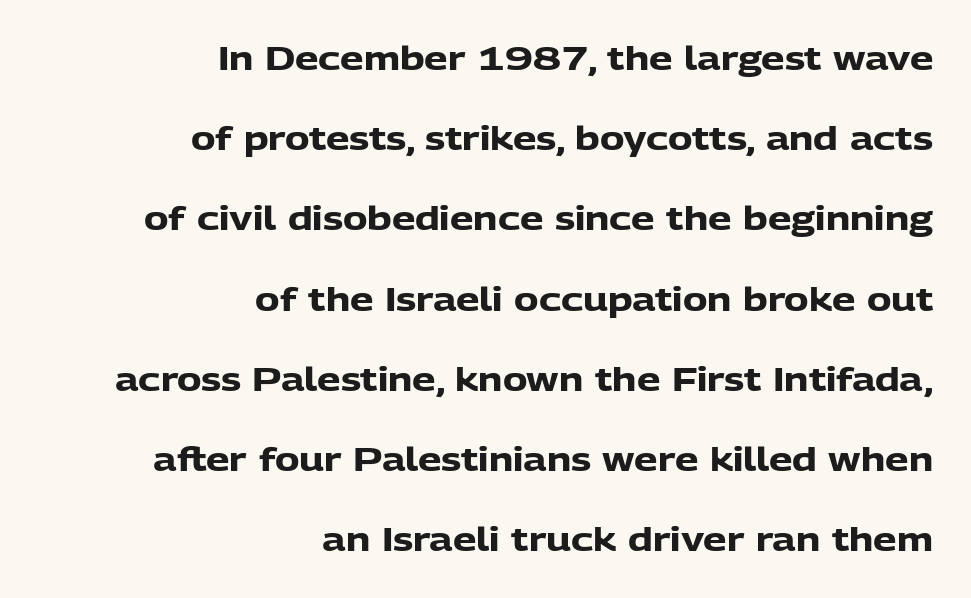
The image shows 33 px heavy sans-serif type, upright; set right-aligned, loose line spacing (2.43x), normal letter spacing, not underlined; low stroke contrast and a medium x-height.
